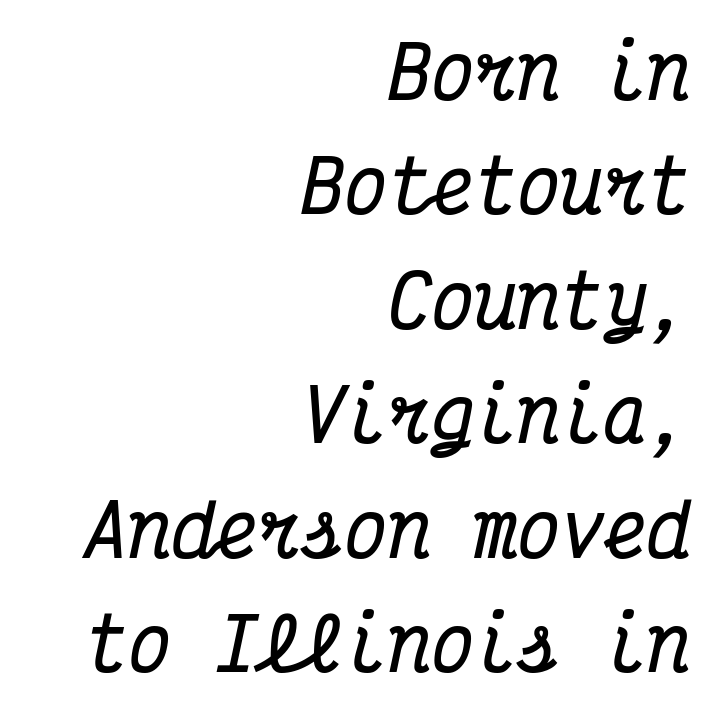
Short and long lines alike share a common ending point at right. Does the lettering tilt? It does — this is italic. Note the uniform advance width — an 'i' takes as much space as an 'm'. This is serif lettering, the kind often seen in printed books.
